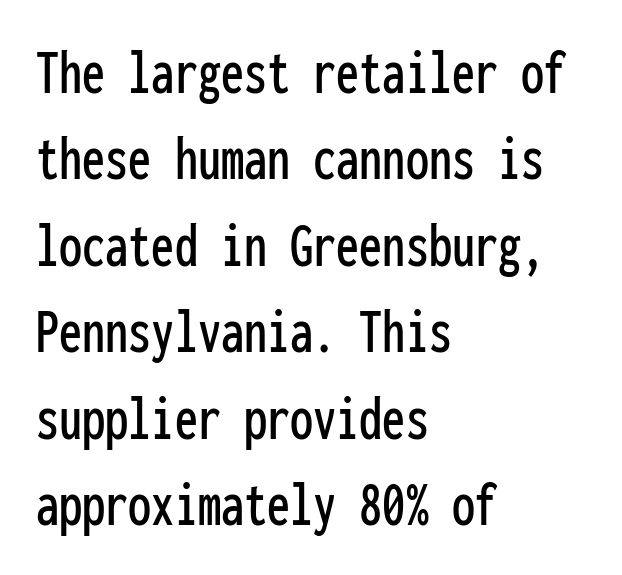
Letterform terminals end flat and unadorned throughout the passage. Whoever set this chose a conventional vertical rhythm. The specimen reads as upright at a glance. Leftover space on each line is placed entirely after the last word. Between one letter and the next there's only the usual sliver of space.
